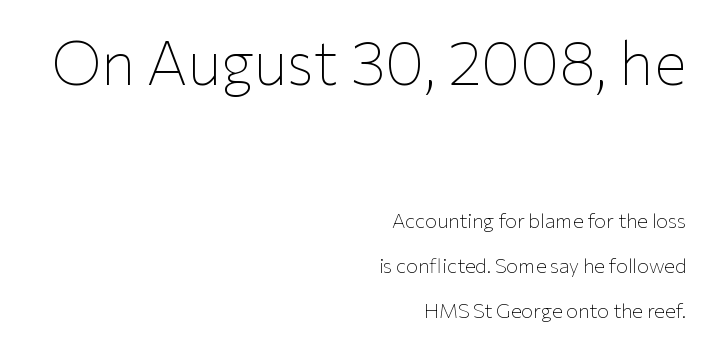
{"serif": "no", "italic": "no", "bold": "no", "weight": "thin", "width": "normal", "stroke_contrast": "low", "x_height": "medium", "monospaced": "no", "underline": "no", "align": "right", "line_spacing": "loose", "line_spacing_ratio": 2.24, "letter_spacing": "normal", "letter_spacing_em": 0.0, "larger_block": "first", "size_ratio": 3.05, "glyph_px": 61}
